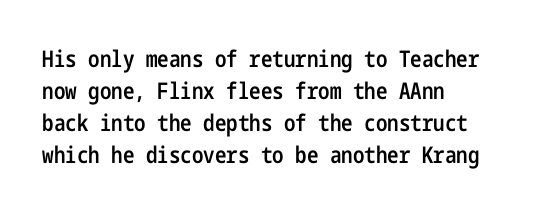
Compared with an ordinary text face, these strokes are moderately heavier — a semibold. Unlike italic type, these characters show no tilt at all. The leading is moderate, giving the passage an even texture. No extra tracking has been applied to these lines.
